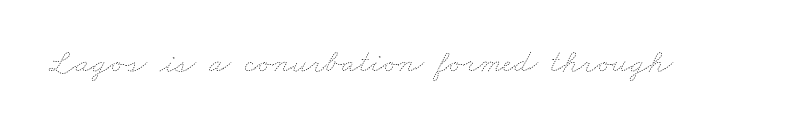
{"bold": "no", "weight": "thin", "width": "wide", "stroke_contrast": "low", "x_height": "small", "monospaced": "no", "underline": "no", "letter_spacing": "normal", "letter_spacing_em": 0.0, "glyph_px": 33}
